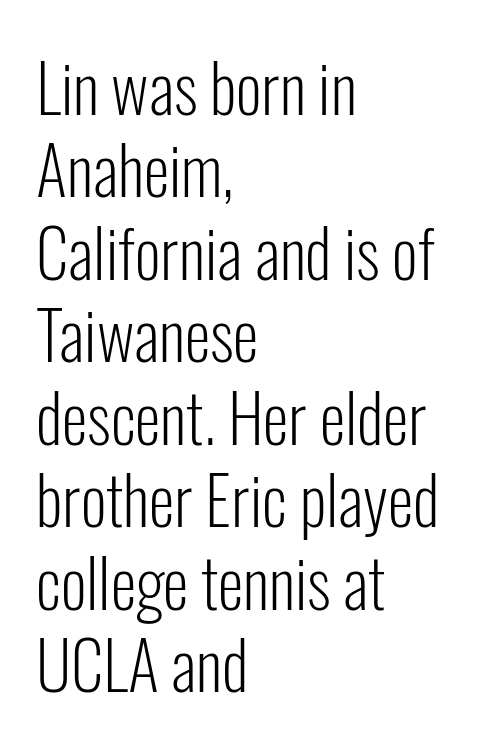
{"serif": "no", "italic": "no", "bold": "no", "weight": "light", "width": "condensed", "stroke_contrast": "low", "x_height": "medium", "monospaced": "no", "underline": "no", "align": "left", "line_spacing": "normal", "line_spacing_ratio": 1.25, "letter_spacing": "normal", "letter_spacing_em": 0.0, "glyph_px": 66}
